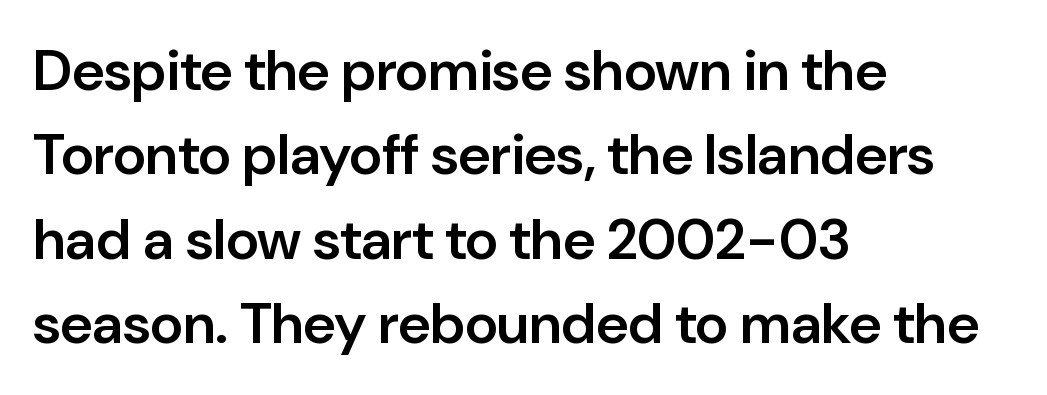
This rendering employs a face without finishing strokes, i.e., a sans-serif. These words are printed semibold, heavier than regular yet not bold. Proportional: the letters do not fall into vertical columns. These lines are set flush left with a ragged right edge. The specimen omits any rule beneath the text block's lines. Here the glyphs are tracked normally, forming tight word shapes.
